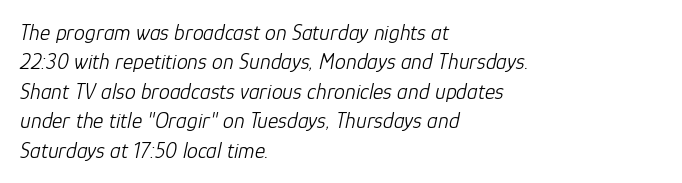
{"italic": "yes", "lean": "right", "slant_degrees": 12, "bold": "no", "underline": "no", "align": "left", "line_spacing": "normal", "line_spacing_ratio": 1.34, "letter_spacing": "normal", "letter_spacing_em": 0.0, "glyph_px": 22}
